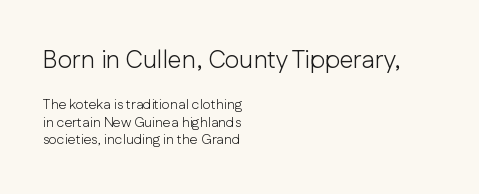
The weight tops out at a normal text grade. Each line starts at the same left margin while the right side varies. The specimen reads as upright at a glance. Is the lower block the larger one? No — the upper block carries the bigger type. The line-height multiplier appears to be the usual default.
